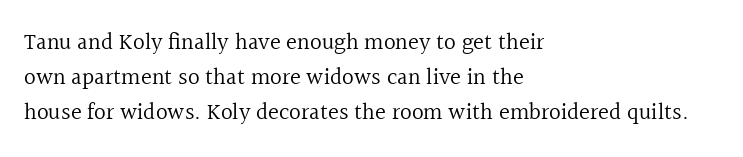
The image shows 23 px text type, upright; set left-aligned, normal line spacing (1.53x), normal letter spacing, not underlined.
